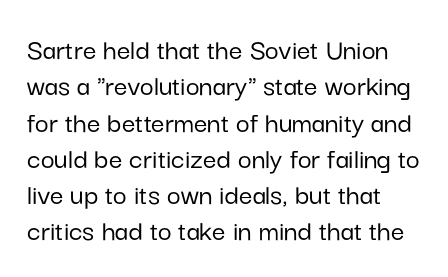
Q: Is the text italic (slanted)? A: No, it is upright.
Q: Is the typeface a serif or a sans-serif typeface? A: Sans-serif.
Q: Is the text underlined? A: No.
Q: How is the paragraph aligned? A: Left-aligned.
Q: Is the spacing between letters normal or unusually wide? A: Normal.
Q: Width (condensed, normal, or wide)? A: Normal.
Q: Stroke contrast? A: Low.
Q: x-height? A: Medium.
Q: Monospaced? A: No.
